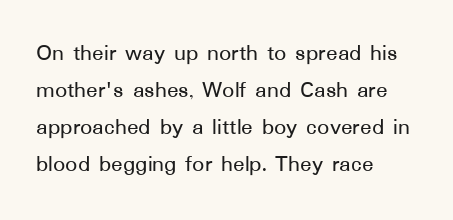
{"italic": "no", "underline": "no", "align": "left", "line_spacing": "normal", "line_spacing_ratio": 1.54, "letter_spacing": "normal", "letter_spacing_em": 0.0, "glyph_px": 24}
